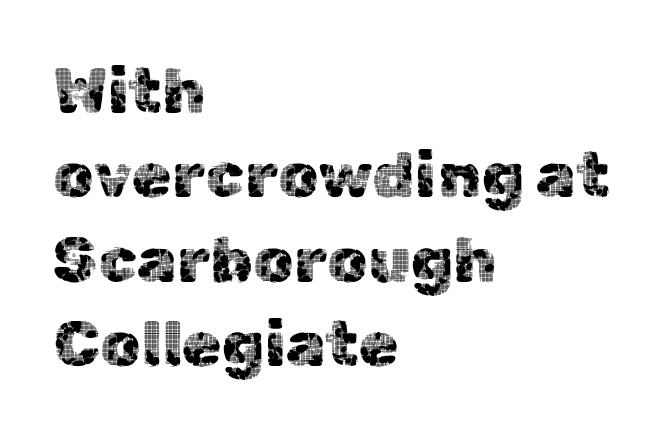
Q: Is the text italic (slanted)? A: No, it is upright.
Q: Is the typeface a serif or a sans-serif typeface? A: Sans-serif.
Q: Is the text underlined? A: No.
Q: How is the paragraph aligned? A: Left-aligned.
Q: Is the spacing between letters normal or unusually wide? A: Normal.
Q: Is the spacing between lines tight, normal or loose? A: Normal.
Q: Width (condensed, normal, or wide)? A: Normal.
Q: x-height? A: Medium.
Q: Monospaced? A: No.
